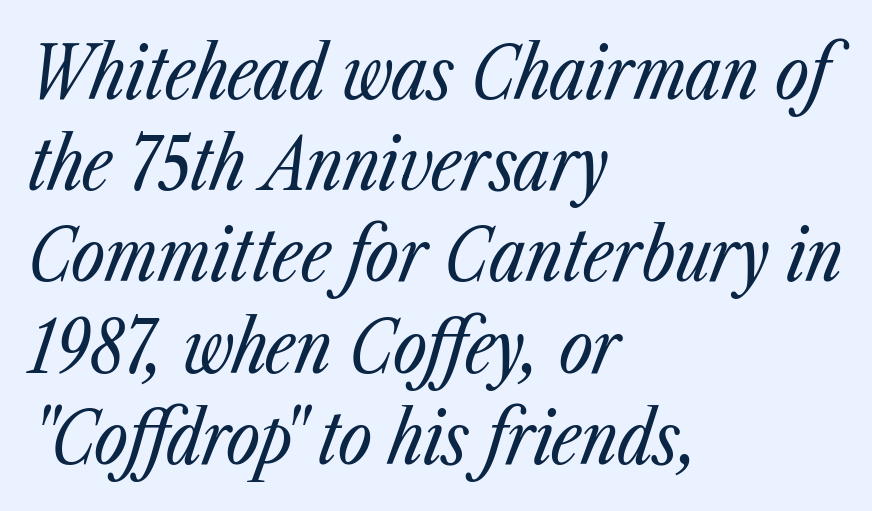
{"italic": "yes", "lean": "right", "slant_degrees": 23, "bold": "no", "weight": "regular", "width": "condensed", "stroke_contrast": "low", "x_height": "medium", "monospaced": "no", "underline": "no", "align": "left", "line_spacing": "normal", "line_spacing_ratio": 1.25, "letter_spacing": "normal", "letter_spacing_em": 0.0, "glyph_px": 73}
